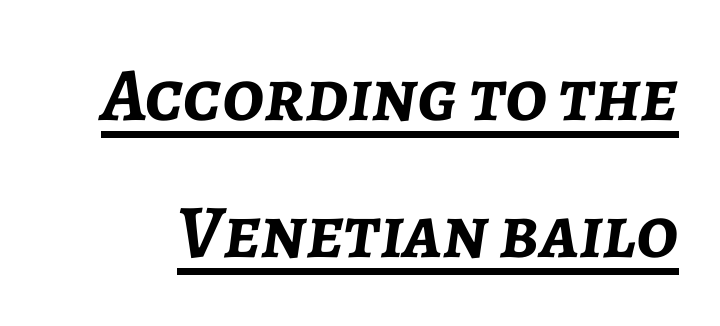
The image shows 76 px semibold type, italic (leaning right); set line spacing 1.8x, normal letter spacing, underlined; low stroke contrast and a medium x-height.
